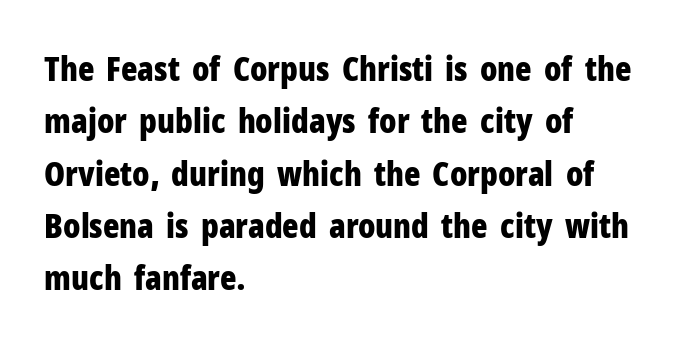
The image shows 34 px bold, condensed sans-serif type, upright; set left-aligned, normal line spacing (1.54x), normal letter spacing, not underlined; low stroke contrast and a medium x-height.
